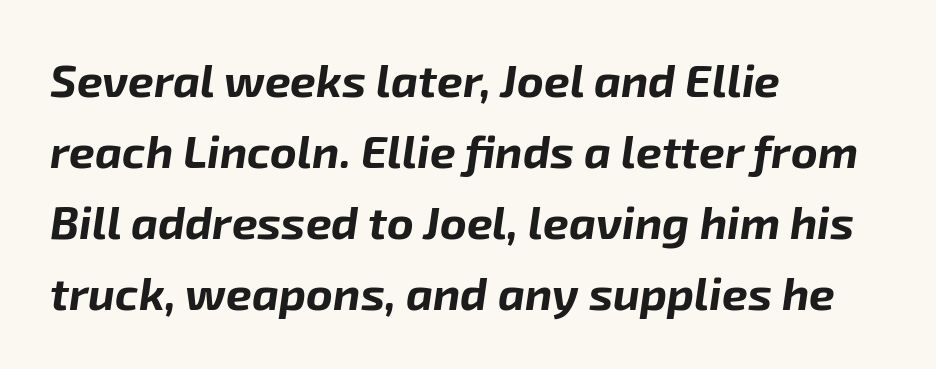
Where is the straight margin? On the left. The typography opts for an oblique posture over an upright one. Decoration check: the copy has no underline. Whoever set this chose a conventional vertical rhythm. Look at the tracking — it's just the regular setting, nothing added. The letters advance in unequal steps, a hallmark of proportional type.
